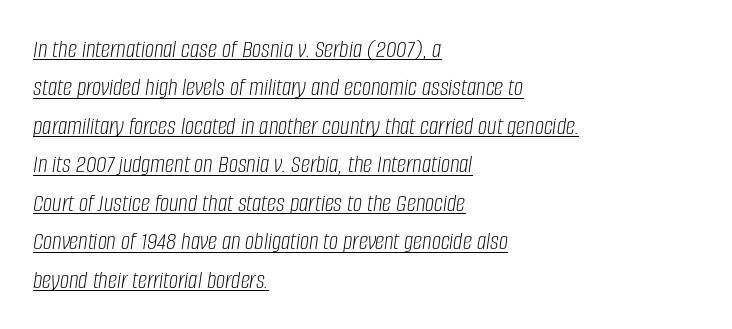
Q: Is the text bold? A: No.
Q: Is the text italic (slanted)? A: Yes, it leans right by about 8 degrees.
Q: Is the text underlined? A: Yes.
Q: How is the paragraph aligned? A: Left-aligned.
Q: Is the spacing between letters normal or unusually wide? A: Normal.
Q: Is the spacing between lines tight, normal or loose? A: Normal.
